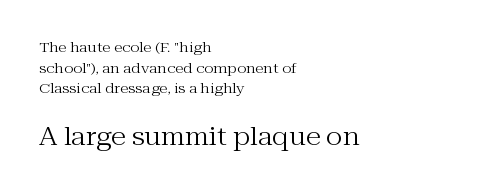
The image shows 25 px text type, upright; set left-aligned, normal line spacing (1.48x), normal letter spacing, not underlined; the second (bottom) block is 1.79x larger.
